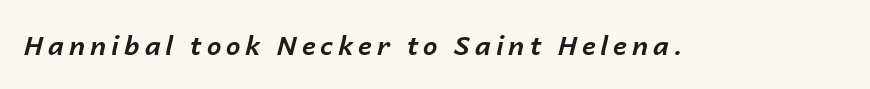
Q: Is the text bold? A: Yes.
Q: Is the text italic (slanted)? A: Yes, it leans right by about 14 degrees.
Q: Is the text underlined? A: No.
